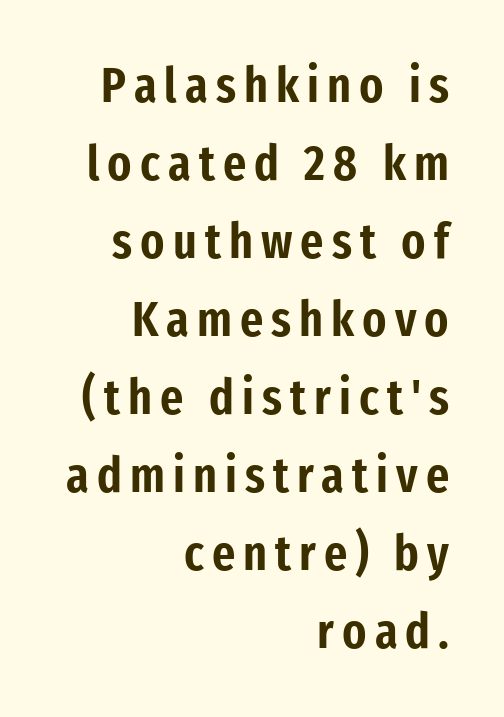
Q: Is the text italic (slanted)? A: No, it is upright.
Q: Is the typeface a serif or a sans-serif typeface? A: Sans-serif.
Q: Is the text underlined? A: No.
Q: How is the paragraph aligned? A: Right-aligned.
Q: Is the spacing between lines tight, normal or loose? A: Normal.
Q: Width (condensed, normal, or wide)? A: Condensed.
Q: Stroke contrast? A: Low.
Q: x-height? A: Medium.
Q: Monospaced? A: No.
